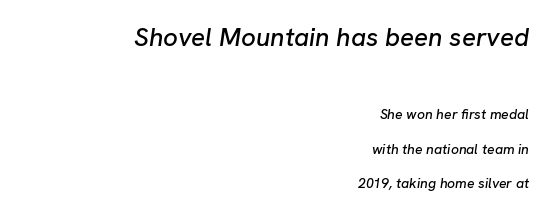
Q: Is the text italic (slanted)? A: Yes, it leans right by about 8 degrees.
Q: Is the text underlined? A: No.
Q: How is the paragraph aligned? A: Right-aligned.
Q: Is the spacing between letters normal or unusually wide? A: Normal.
Q: Is the spacing between lines tight, normal or loose? A: Loose.
Q: Which block of text is set in a larger size, the first (top) or the second (bottom)? A: The first (top) one.
